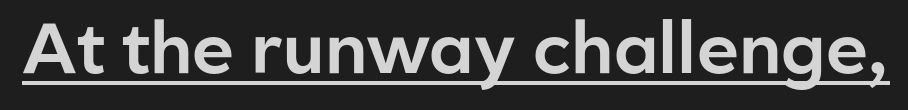
Q: Is the text italic (slanted)? A: No, it is upright.
Q: Is the typeface a serif or a sans-serif typeface? A: Sans-serif.
Q: Is the text underlined? A: Yes.
Q: Is the spacing between letters normal or unusually wide? A: Normal.
Q: Width (condensed, normal, or wide)? A: Normal.
Q: Stroke contrast? A: Low.
Q: x-height? A: Medium.
Q: Monospaced? A: No.
